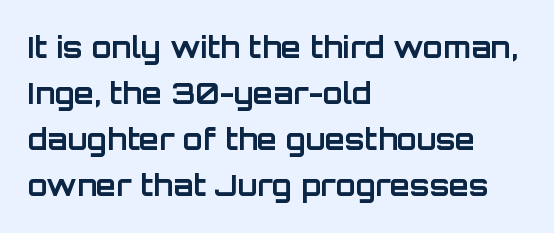
Beneath every word, the page is bare. No extra tracking has been applied to these lines. The designer went with a sans here, leaving each stem footless. Looks like regular typesetting: each glyph gets only the width it needs. Thick stems and heavy bowls — unmistakably bold.
